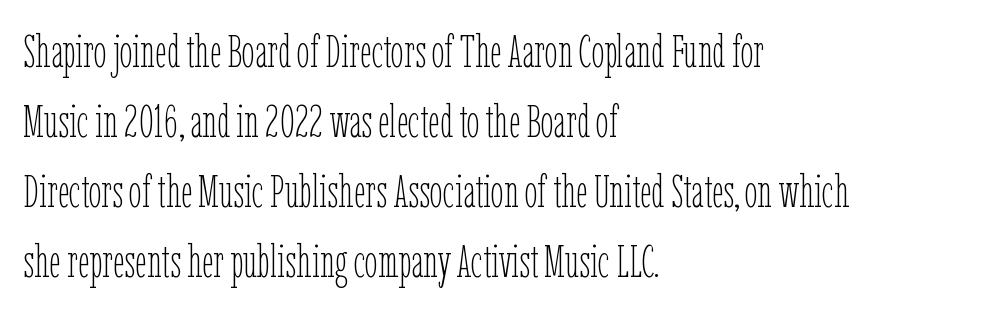
No word sits above an underline. A light-to-regular cut is what we see here. The rendering keeps characters at their native spacing. This rendering uses left alignment, leaving the right contour irregular. Proportional: the letters do not fall into vertical columns.
